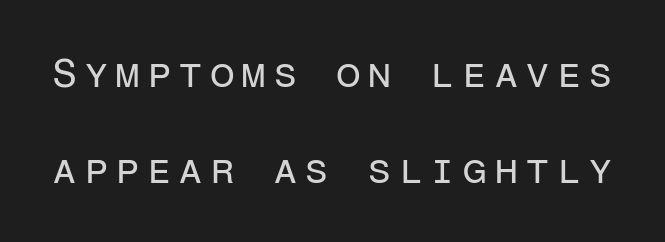
{"serif": "no", "italic": "no", "bold": "no", "weight": "regular", "width": "normal", "stroke_contrast": "low", "x_height": "medium", "monospaced": "yes", "underline": "no", "line_spacing": "loose", "line_spacing_ratio": 2.39, "glyph_px": 40}
